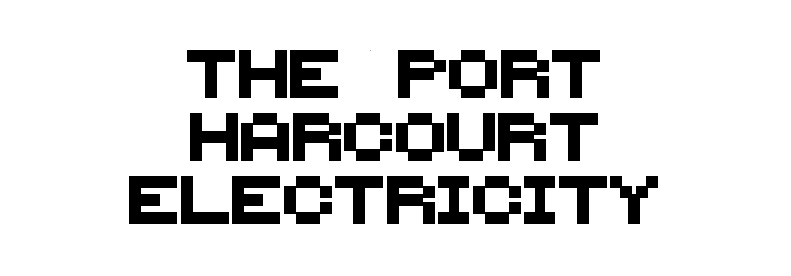
Q: Is the typeface a serif or a sans-serif typeface? A: Sans-serif.
Q: Is the text underlined? A: No.
Q: How is the paragraph aligned? A: Centered.
Q: Is the spacing between letters normal or unusually wide? A: Normal.
Q: Is the spacing between lines tight, normal or loose? A: Normal.
Q: Width (condensed, normal, or wide)? A: Normal.
Q: Stroke contrast? A: Medium.
Q: x-height? A: Large.
Q: Monospaced? A: No.
